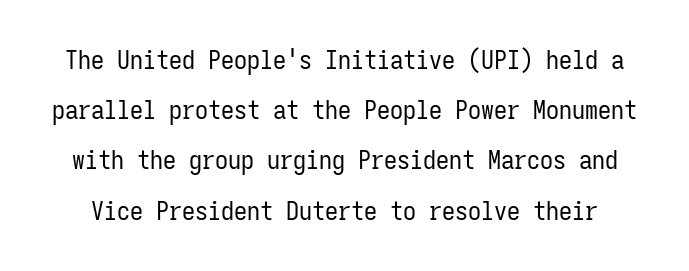
The vertical gap from one line to the next is large. Standard letterfit; no display-style spreading of the glyphs. The strokes are not fattened; the text isn't bold. The typography opts for an upright posture over an oblique one. The area under the type is left untouched.
